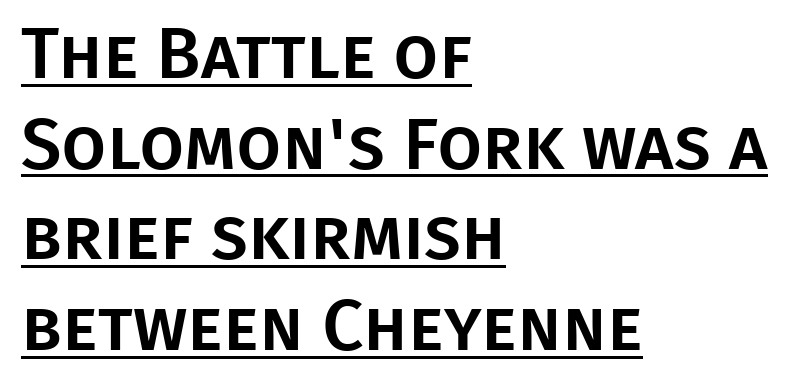
{"serif": "no", "italic": "no", "width": "normal", "stroke_contrast": "low", "x_height": "large", "monospaced": "no", "underline": "yes", "align": "left", "line_spacing": "normal", "line_spacing_ratio": 1.26, "letter_spacing": "normal", "letter_spacing_em": 0.0, "glyph_px": 72}
